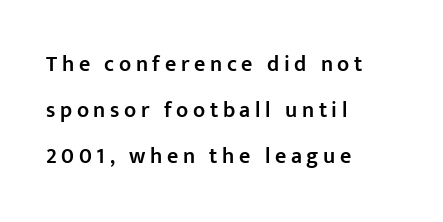
{"italic": "no", "bold": "semi", "underline": "no", "align": "left", "line_spacing": "loose", "line_spacing_ratio": 2.1, "letter_spacing": "wide", "letter_spacing_em": 0.21, "glyph_px": 22}
